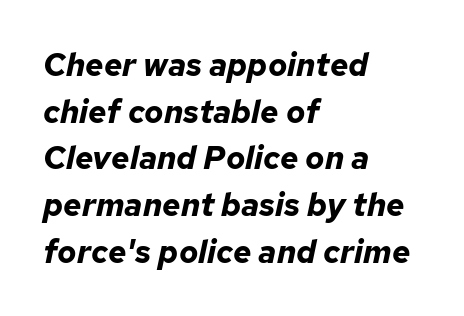
Look at the tracking — it's just the regular setting, nothing added. The rendering uses a moderate line-height, typical for paragraphs. The foot of each line stays bare and open. Short and long lines alike share a common starting point at left. Stroke thickness is high; the sample reads as a true bold. The face used here is proportionally spaced, like ordinary book or web type.
